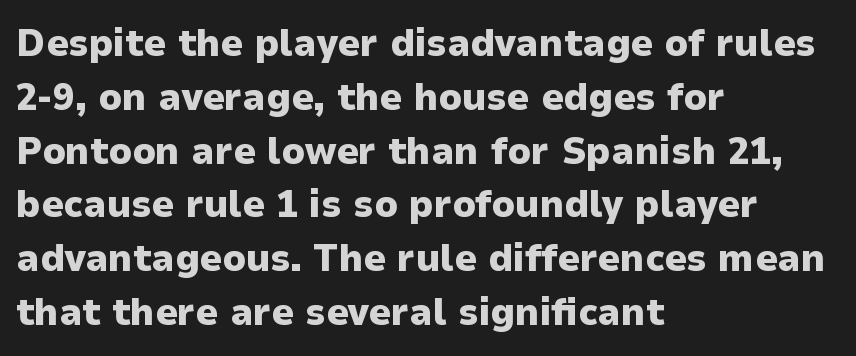
The image shows 39 px heavy sans-serif type, upright; set left-aligned, normal line spacing (1.38x), normal letter spacing, not underlined; low stroke contrast and a medium x-height.
